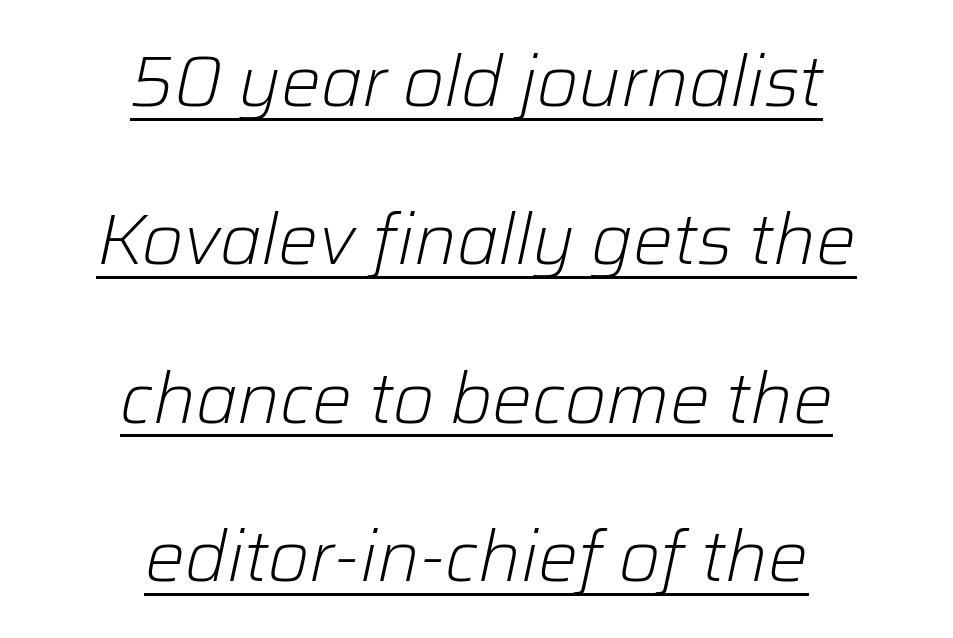
{"italic": "yes", "lean": "right", "slant_degrees": 12, "bold": "no", "weight": "light", "width": "normal", "stroke_contrast": "low", "x_height": "medium", "monospaced": "no", "underline": "yes", "align": "center", "line_spacing": "loose", "line_spacing_ratio": 2.23, "letter_spacing": "normal", "letter_spacing_em": 0.0, "glyph_px": 71}
